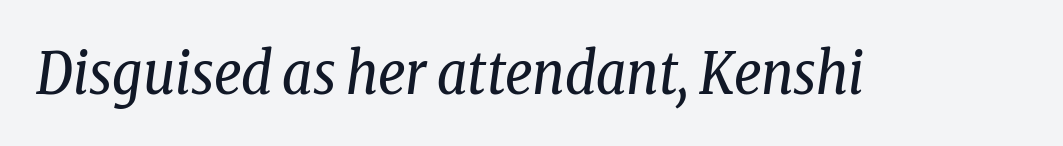
The image shows 58 px regular-weight, condensed serif type, italic (leaning right); set normal letter spacing, not underlined; low stroke contrast and a medium x-height.
